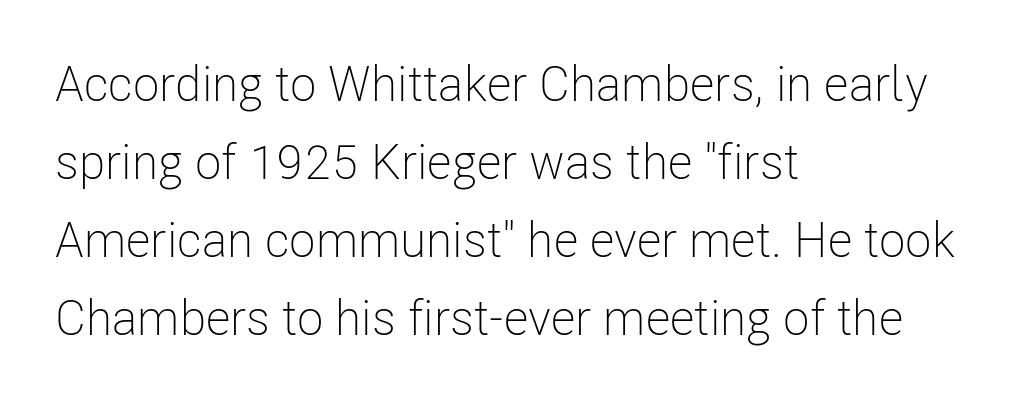
Q: Is the text bold? A: No.
Q: Is the text italic (slanted)? A: No, it is upright.
Q: Is the typeface a serif or a sans-serif typeface? A: Sans-serif.
Q: Is the text underlined? A: No.
Q: How is the paragraph aligned? A: Left-aligned.
Q: Is the spacing between letters normal or unusually wide? A: Normal.
Q: Is the spacing between lines tight, normal or loose? A: Normal.
Q: Width (condensed, normal, or wide)? A: Condensed.
Q: Stroke contrast? A: Low.
Q: x-height? A: Medium.
Q: Monospaced? A: No.
